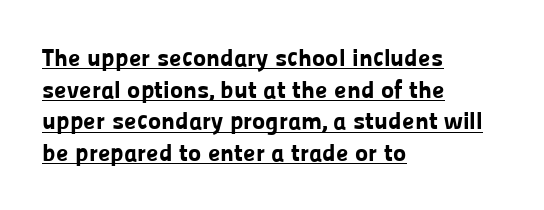
{"italic": "no", "bold": "yes", "underline": "yes", "align": "left", "line_spacing": "normal", "line_spacing_ratio": 1.27, "letter_spacing": "normal", "letter_spacing_em": 0.0, "glyph_px": 25}
